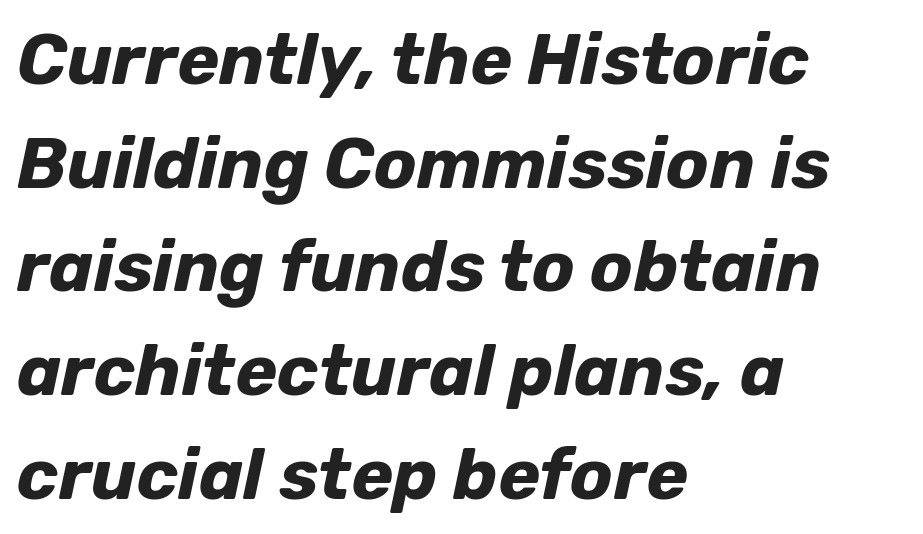
{"italic": "yes", "lean": "right", "slant_degrees": 12, "bold": "yes", "weight": "bold", "width": "normal", "stroke_contrast": "low", "x_height": "medium", "monospaced": "no", "underline": "no", "align": "left", "line_spacing": "normal", "line_spacing_ratio": 1.46, "letter_spacing": "normal", "letter_spacing_em": 0.0, "glyph_px": 71}
